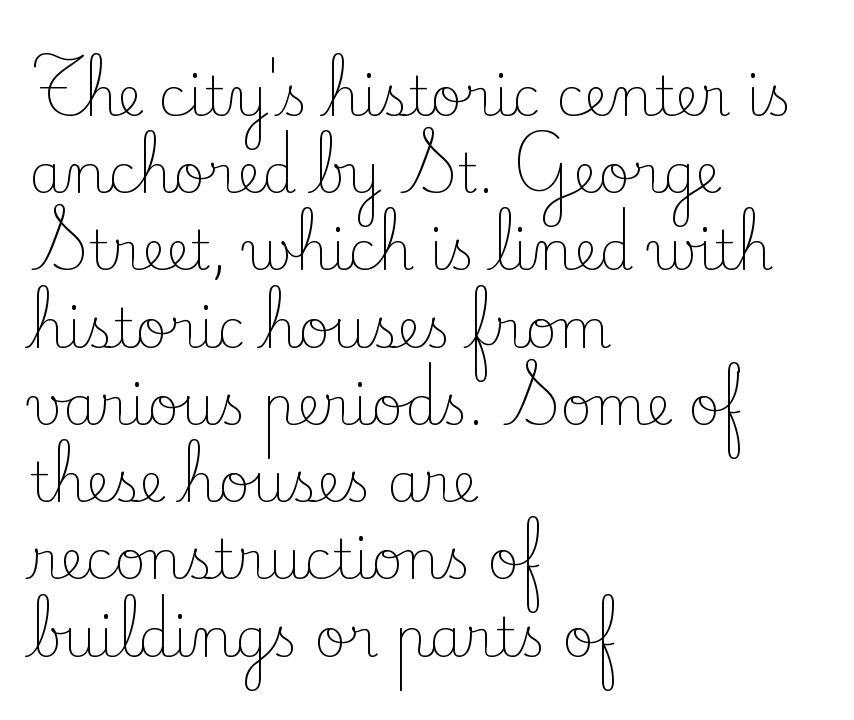
{"serif": "yes", "italic": "no", "bold": "no", "weight": "light", "width": "normal", "stroke_contrast": "low", "x_height": "small", "monospaced": "no", "underline": "no", "align": "left", "line_spacing": "normal", "line_spacing_ratio": 1.43, "letter_spacing": "normal", "letter_spacing_em": 0.0, "glyph_px": 54}
